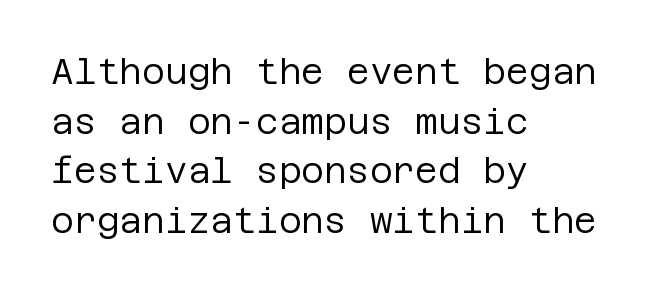
Each word holds together tightly as a unit, with standard inter-letter gaps. Notice how the passage keeps a crisp vertical edge on the left only. Typographically, this falls in the sans-serif category. A clean baseline with only descenders dipping below it.
